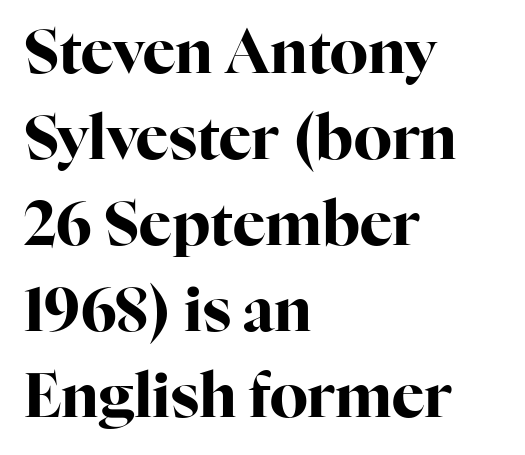
{"serif": "yes", "italic": "no", "bold": "yes", "weight": "bold", "width": "normal", "stroke_contrast": "high", "x_height": "medium", "monospaced": "no", "underline": "no", "align": "left", "line_spacing": "normal", "line_spacing_ratio": 1.41, "letter_spacing": "normal", "letter_spacing_em": 0.0, "glyph_px": 61}
